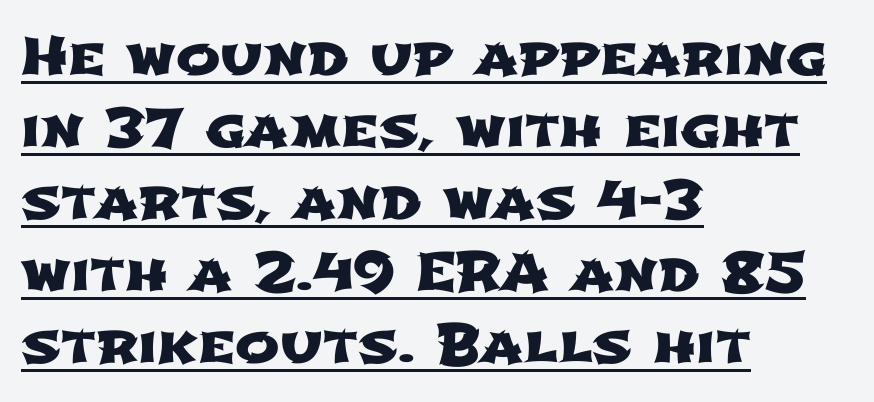
{"serif": "no", "width": "wide", "stroke_contrast": "low", "x_height": "medium", "monospaced": "no", "underline": "yes", "align": "left", "line_spacing": "normal", "line_spacing_ratio": 1.36, "letter_spacing": "normal", "letter_spacing_em": 0.0, "glyph_px": 53}
